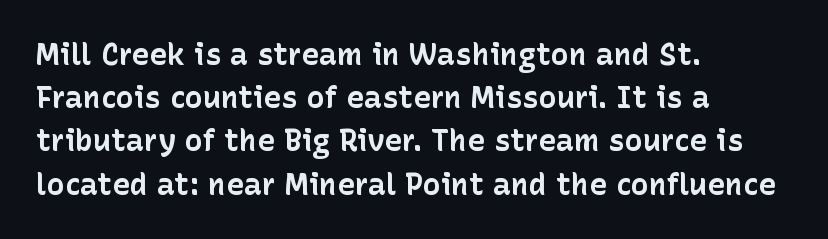
Q: Is the text bold? A: Yes.
Q: Is the text italic (slanted)? A: No, it is upright.
Q: Is the typeface a serif or a sans-serif typeface? A: Sans-serif.
Q: Is the text underlined? A: No.
Q: How is the paragraph aligned? A: Left-aligned.
Q: Is the spacing between letters normal or unusually wide? A: Normal.
Q: Is the spacing between lines tight, normal or loose? A: Normal.
Q: Width (condensed, normal, or wide)? A: Normal.
Q: Stroke contrast? A: Low.
Q: x-height? A: Medium.
Q: Monospaced? A: No.
